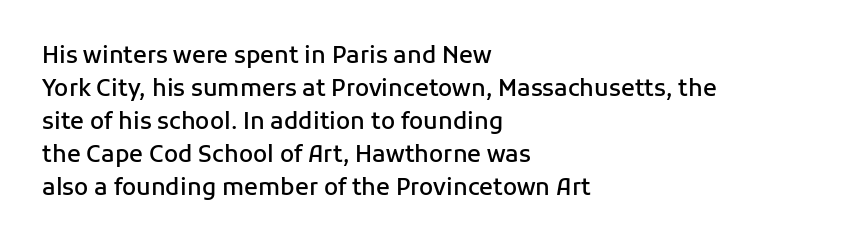
The image shows 23 px text type, upright; set left-aligned, normal line spacing (1.44x), normal letter spacing, not underlined.
